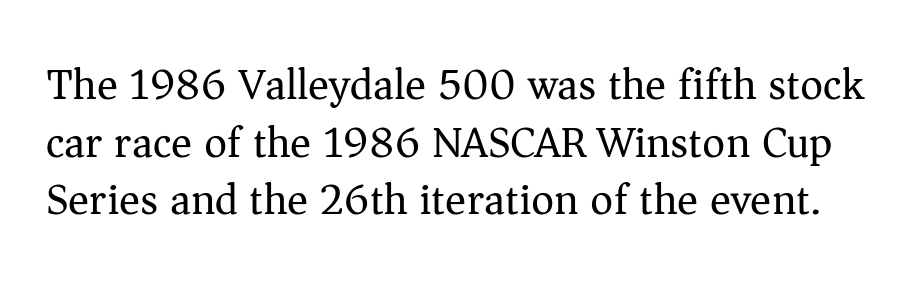
{"serif": "yes", "italic": "no", "bold": "no", "weight": "regular", "width": "normal", "stroke_contrast": "medium", "x_height": "medium", "monospaced": "no", "underline": "no", "line_spacing": "normal", "line_spacing_ratio": 1.31, "letter_spacing": "normal", "letter_spacing_em": 0.0, "glyph_px": 44}
